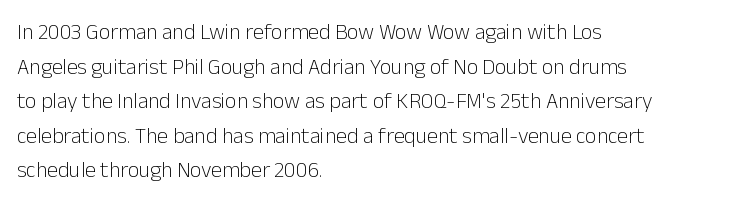
Q: Is the text bold? A: No.
Q: Is the text italic (slanted)? A: No, it is upright.
Q: Is the text underlined? A: No.
Q: How is the paragraph aligned? A: Left-aligned.
Q: Is the spacing between letters normal or unusually wide? A: Normal.
Q: Is the spacing between lines tight, normal or loose? A: Normal.
